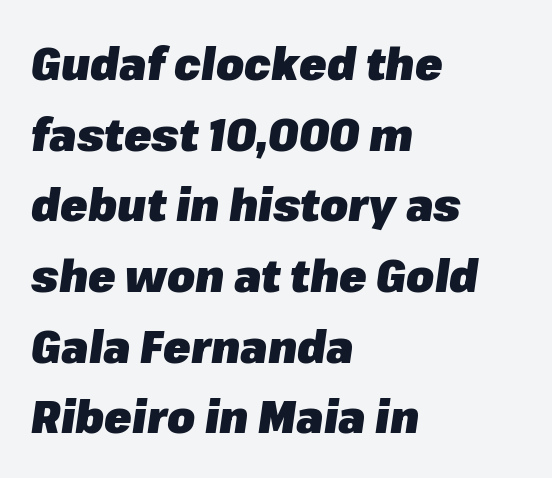
Q: Is the text bold? A: Yes.
Q: Is the text italic (slanted)? A: Yes, it leans right by about 8 degrees.
Q: Is the text underlined? A: No.
Q: How is the paragraph aligned? A: Left-aligned.
Q: Is the spacing between letters normal or unusually wide? A: Normal.
Q: Is the spacing between lines tight, normal or loose? A: Normal.
Q: Width (condensed, normal, or wide)? A: Normal.
Q: Stroke contrast? A: Low.
Q: x-height? A: Medium.
Q: Monospaced? A: No.
